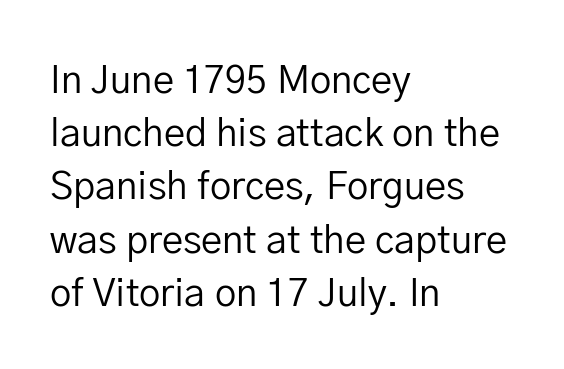
The image shows 38 px regular-weight sans-serif type, upright; set left-aligned, normal line spacing (1.4x), normal letter spacing, not underlined; low stroke contrast and a medium x-height.
